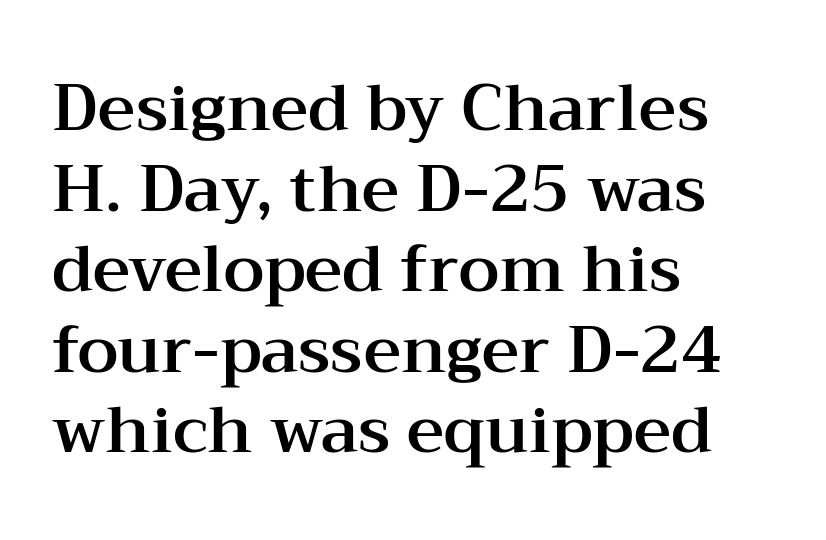
Note the varied advance widths — an 'i' is clearly narrower than an 'm'. Left-aligned paragraph, ragged on the right. No italicization has been applied; the sample stays upright. Each letter's strokes conclude with small projecting serifs. Glyph-to-glyph distance matches everyday printed text.
